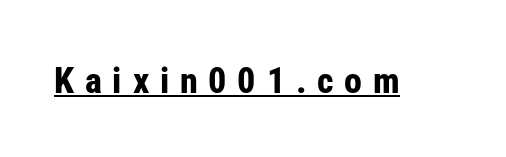
The image shows 36 px bold, condensed sans-serif type, upright; set unusually wide letter spacing (+0.3 em), underlined; low stroke contrast and a medium x-height.
